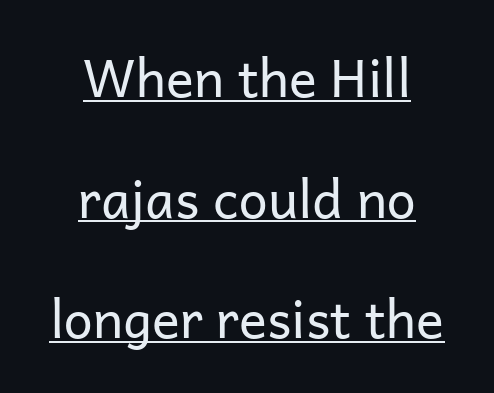
Q: Is the text bold? A: No.
Q: Is the text italic (slanted)? A: No, it is upright.
Q: Is the typeface a serif or a sans-serif typeface? A: Sans-serif.
Q: Is the text underlined? A: Yes.
Q: How is the paragraph aligned? A: Centered.
Q: Is the spacing between letters normal or unusually wide? A: Normal.
Q: Is the spacing between lines tight, normal or loose? A: Loose.
Q: Width (condensed, normal, or wide)? A: Normal.
Q: Stroke contrast? A: Low.
Q: x-height? A: Medium.
Q: Monospaced? A: No.
